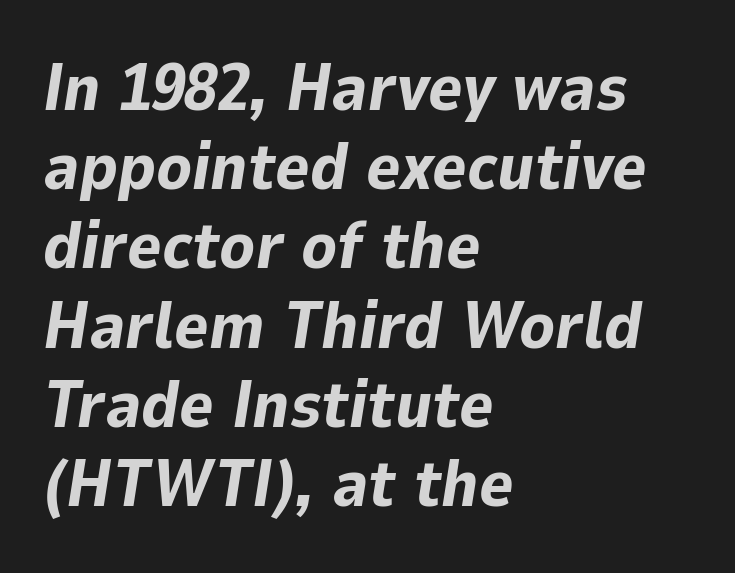
{"italic": "yes", "lean": "right", "slant_degrees": 9, "bold": "yes", "weight": "bold", "width": "normal", "stroke_contrast": "low", "x_height": "medium", "monospaced": "no", "underline": "no", "align": "left", "line_spacing_ratio": 1.2, "letter_spacing": "normal", "letter_spacing_em": 0.0, "glyph_px": 66}
